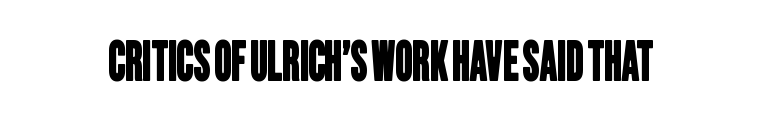
The image shows 53 px condensed sans-serif type; set normal letter spacing, not underlined; low stroke contrast and a large x-height.
